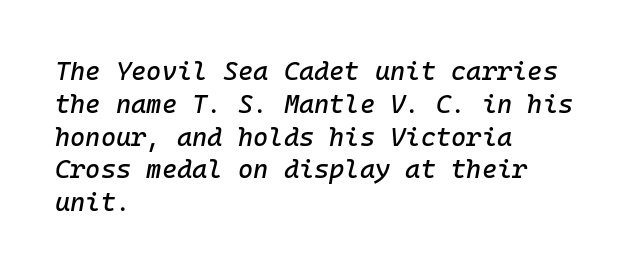
The image shows 26 px text type, italic (leaning right); set left-aligned, normal line spacing (1.26x), normal letter spacing, not underlined.
